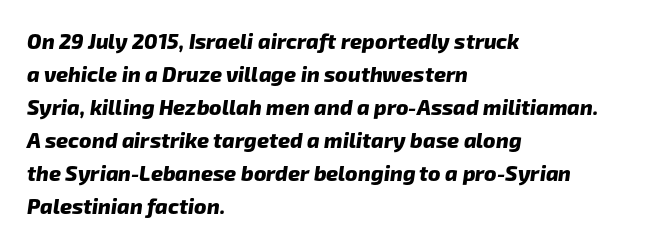
{"bold": "yes", "underline": "no", "align": "left", "line_spacing": "normal", "line_spacing_ratio": 1.57, "letter_spacing": "normal", "letter_spacing_em": 0.0, "glyph_px": 21}
